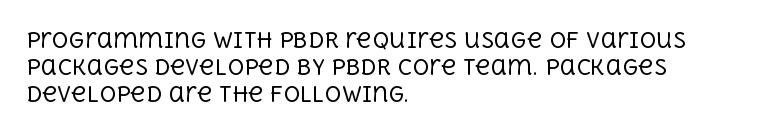
Q: Is the text bold? A: No.
Q: Is the text italic (slanted)? A: No, it is upright.
Q: Is the text underlined? A: No.
Q: How is the paragraph aligned? A: Left-aligned.
Q: Is the spacing between letters normal or unusually wide? A: Normal.
Q: Is the spacing between lines tight, normal or loose? A: Normal.
